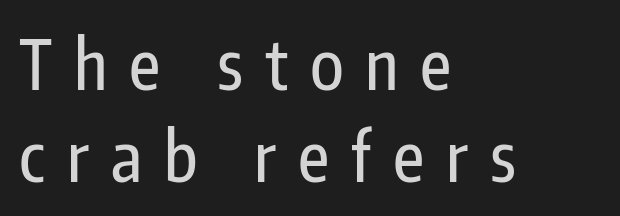
The image shows 68 px condensed sans-serif type, upright; set left-aligned, normal line spacing (1.35x), unusually wide letter spacing (+0.32 em), not underlined; low stroke contrast and a medium x-height.
